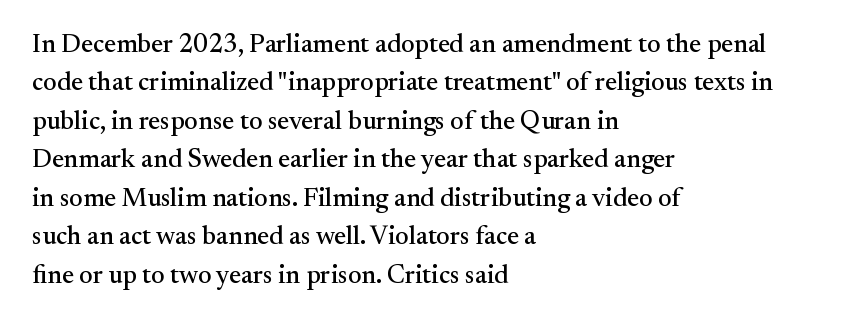
Q: Is the text italic (slanted)? A: No, it is upright.
Q: Is the text underlined? A: No.
Q: How is the paragraph aligned? A: Left-aligned.
Q: Is the spacing between letters normal or unusually wide? A: Normal.
Q: Is the spacing between lines tight, normal or loose? A: Normal.
